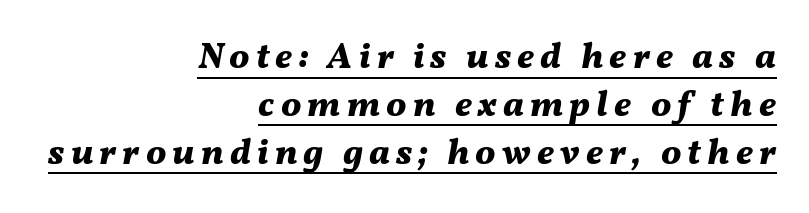
Q: Is the text bold? A: Yes.
Q: Is the text italic (slanted)? A: Yes, it leans right by about 11 degrees.
Q: Is the text underlined? A: Yes.
Q: How is the paragraph aligned? A: Right-aligned.
Q: Is the spacing between lines tight, normal or loose? A: Normal.
Q: Width (condensed, normal, or wide)? A: Normal.
Q: Stroke contrast? A: Medium.
Q: x-height? A: Medium.
Q: Monospaced? A: No.
